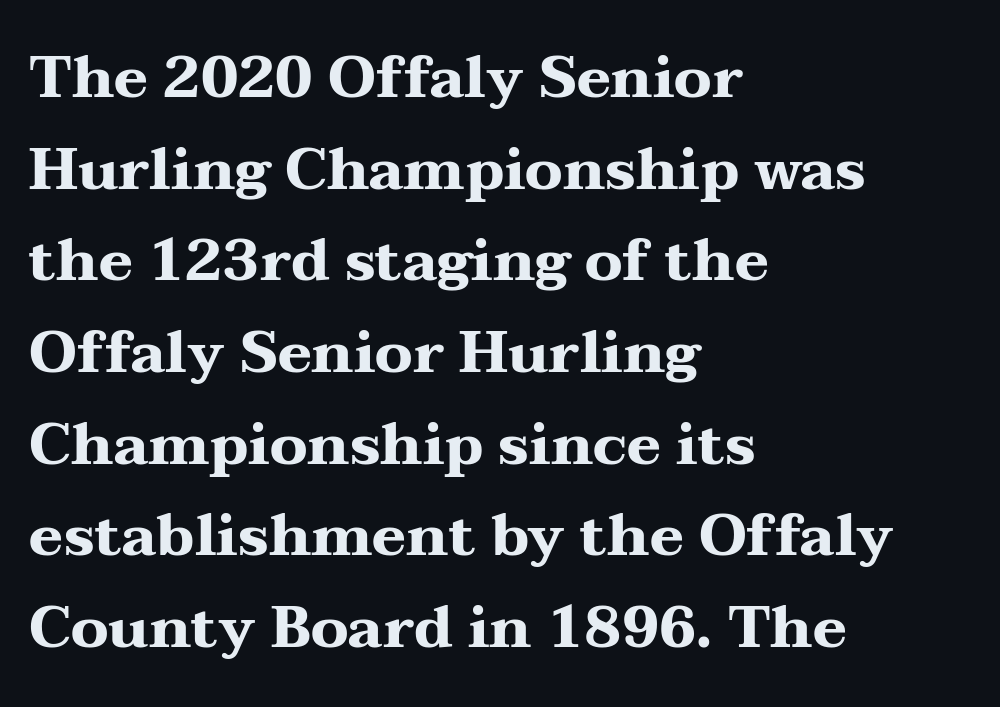
{"serif": "yes", "italic": "no", "bold": "yes", "weight": "heavy", "width": "wide", "stroke_contrast": "medium", "x_height": "medium", "monospaced": "no", "underline": "no", "align": "left", "line_spacing": "normal", "line_spacing_ratio": 1.58, "letter_spacing": "normal", "letter_spacing_em": 0.0, "glyph_px": 58}
